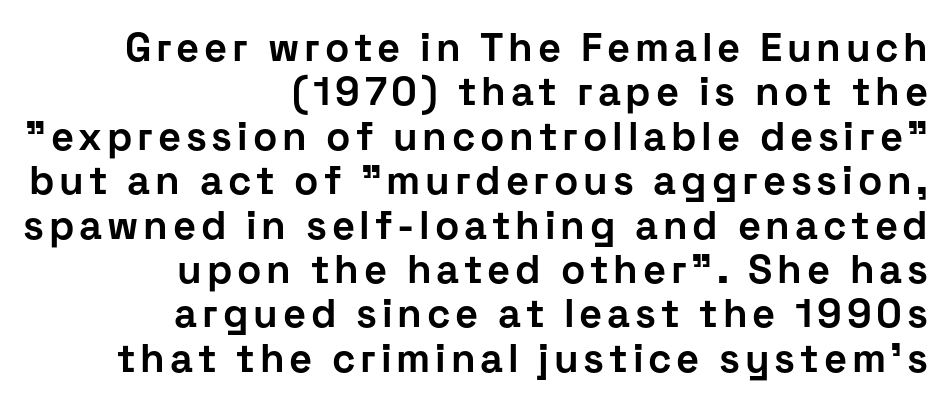
The block of text is dense from top to bottom, with scant space between rows. The space beneath each line is pristine and unruled. This rendering employs a face without finishing strokes, i.e., a sans-serif. This rendering uses right alignment, leaving the left contour irregular. The rendering uses natural spacing where letterforms have individual widths.
